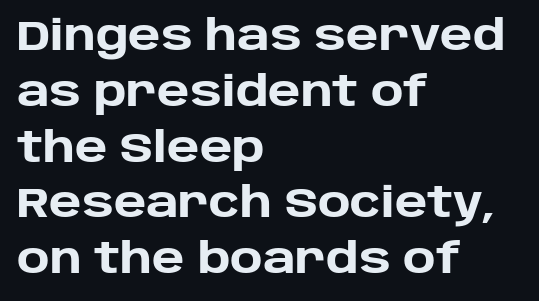
{"serif": "no", "italic": "no", "bold": "yes", "weight": "heavy", "width": "normal", "stroke_contrast": "low", "x_height": "large", "monospaced": "no", "underline": "no", "align": "left", "line_spacing": "normal", "line_spacing_ratio": 1.36, "letter_spacing": "normal", "letter_spacing_em": 0.0, "glyph_px": 41}
